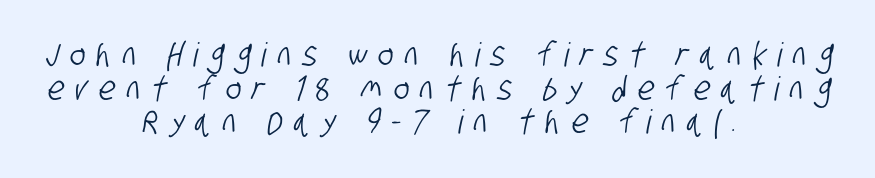
The image shows 33 px condensed sans-serif type; set centered, tight line spacing (1.02x), unusually wide letter spacing (+0.34 em), not underlined; low stroke contrast and a large x-height.
